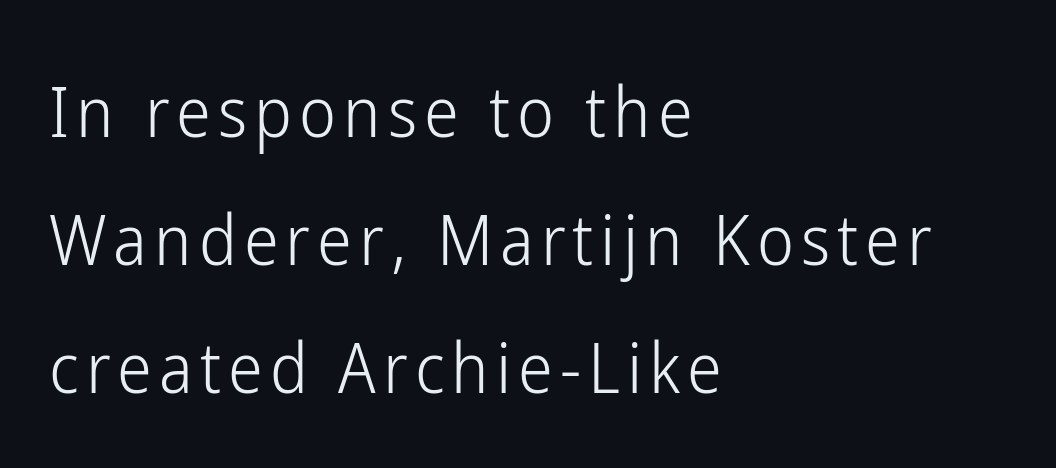
{"serif": "no", "italic": "no", "bold": "no", "weight": "light", "width": "condensed", "stroke_contrast": "low", "x_height": "medium", "monospaced": "no", "underline": "no", "align": "left", "line_spacing_ratio": 1.83, "glyph_px": 70}
